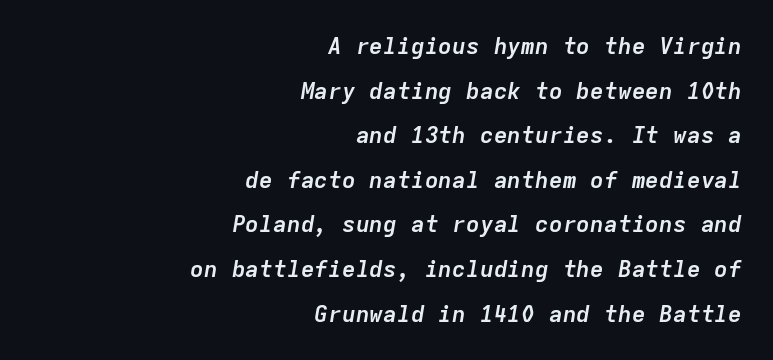
Short and long lines alike share a common ending point at right. The glyphs are unaccompanied by any horizontal stroke below them. The characters look thick and weighty, a clear bold. These lines were composed using italics. Reading down the column, the eye jumps a long way to each next line.
